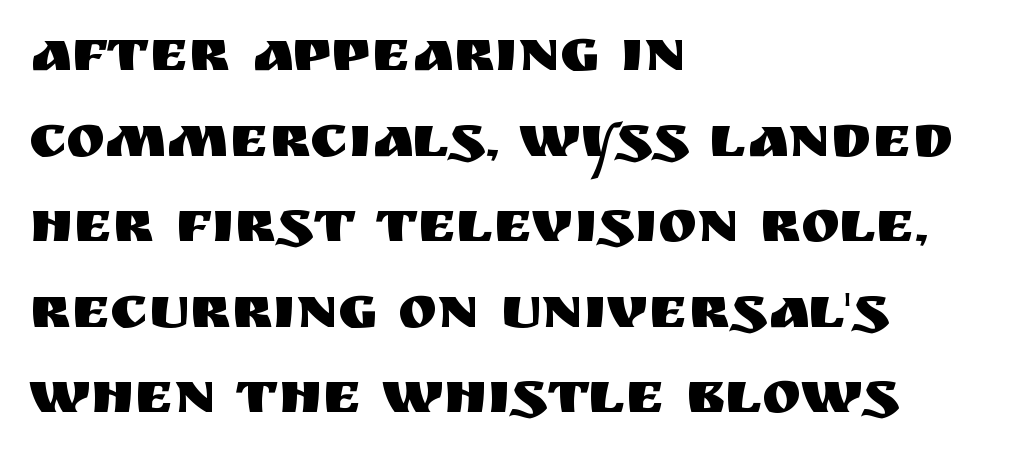
The font family rendered here belongs to the sans-serif group. Compared with typical body copy, the letter spacing here is the same. The letters stand upright; this is a roman face. This sample is left-justified, so line endings fall wherever the words run out.
